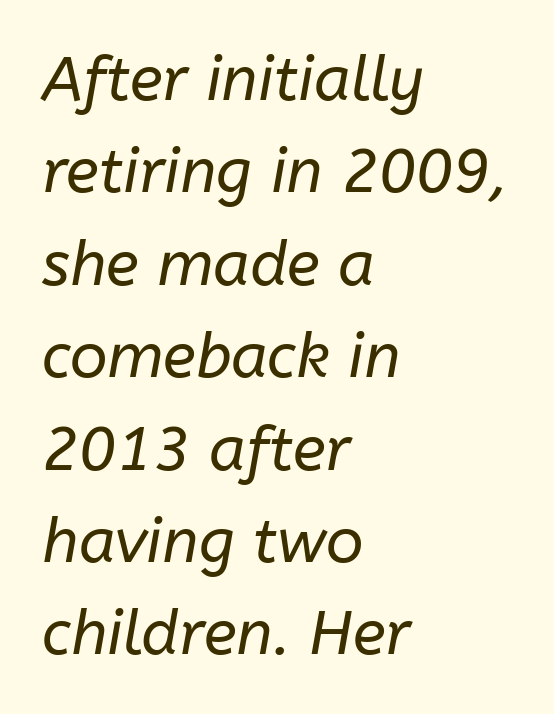
Slant detected: the letters are inclined. What's the leading like? Ordinary, nothing unusual. The line texture is even and compact thanks to regular tracking. A typesetter would call this proportional, since set widths differ per character. Underlining? Definitely not there.
